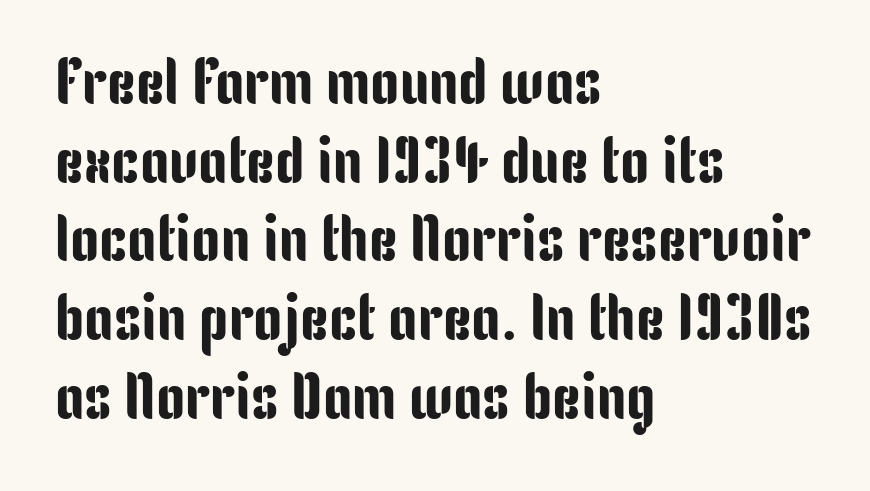
The rendering uses natural spacing where letterforms have individual widths. The designer went with a sans here, leaving each stem footless. This rendering uses left alignment, leaving the right contour irregular. Characters follow at the spacing the type designer built in. Posture: upright roman.
